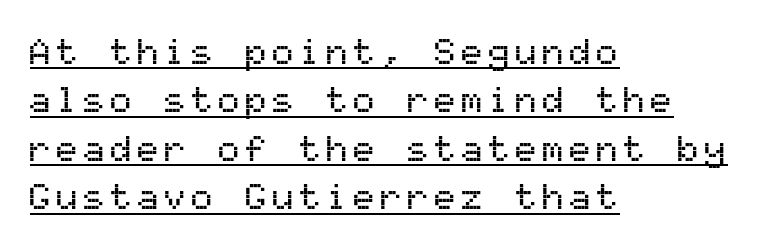
{"serif": "no", "italic": "no", "width": "normal", "stroke_contrast": "medium", "x_height": "medium", "monospaced": "yes", "underline": "yes", "align": "left", "line_spacing": "normal", "line_spacing_ratio": 1.31, "glyph_px": 37}
